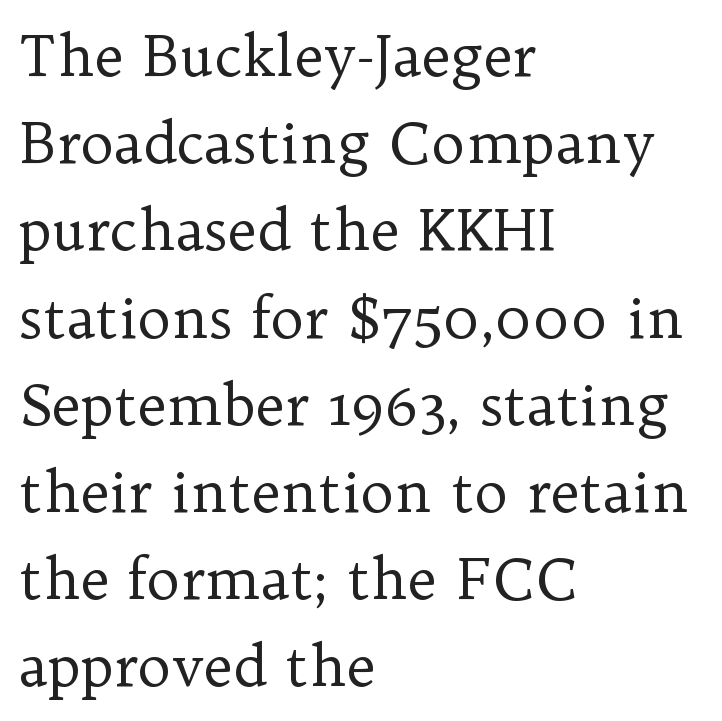
Lines of text with bare space underneath. Typographically, this falls in the serif category. Glyph-to-glyph distance matches everyday printed text. Compared with a typical body face, this is equally light or lighter still. Upright lettering throughout. These lines are rendered in a variable-pitch font.
